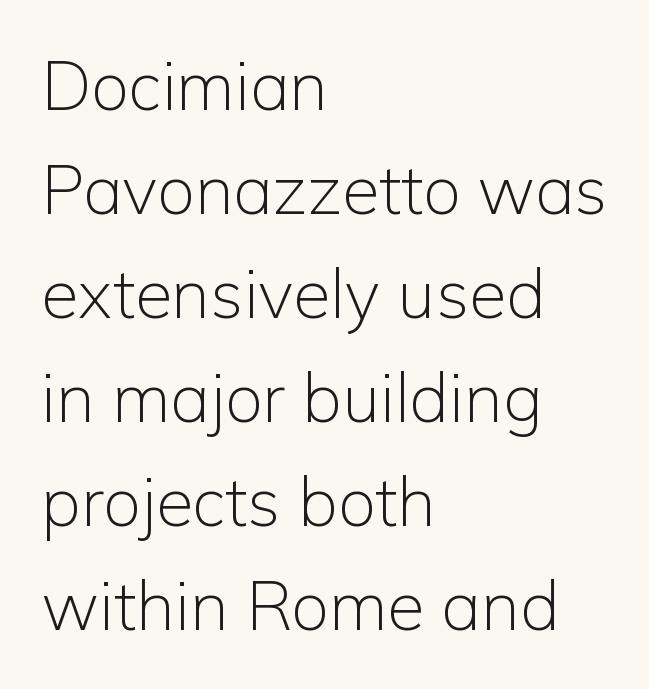
{"serif": "no", "italic": "no", "bold": "no", "weight": "light", "width": "normal", "stroke_contrast": "low", "x_height": "medium", "monospaced": "no", "underline": "no", "align": "left", "line_spacing": "normal", "line_spacing_ratio": 1.53, "letter_spacing": "normal", "letter_spacing_em": 0.0, "glyph_px": 68}
